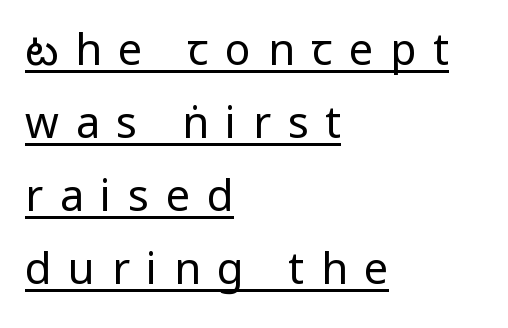
Q: Is the text bold? A: No.
Q: Is the text italic (slanted)? A: No, it is upright.
Q: Is the typeface a serif or a sans-serif typeface? A: Sans-serif.
Q: Is the text underlined? A: Yes.
Q: How is the paragraph aligned? A: Left-aligned.
Q: Is the spacing between letters normal or unusually wide? A: Unusually wide.
Q: Is the spacing between lines tight, normal or loose? A: Normal.
Q: Width (condensed, normal, or wide)? A: Condensed.
Q: Stroke contrast? A: Low.
